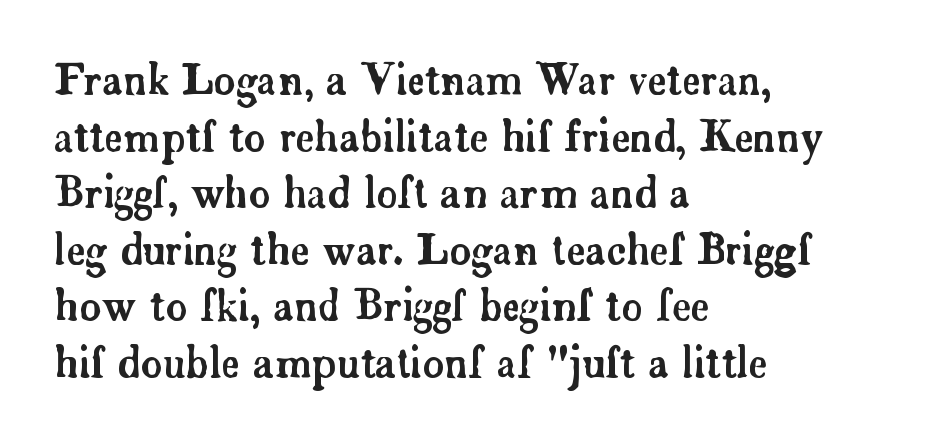
The image shows 41 px serif type, upright; set left-aligned, normal line spacing (1.38x), normal letter spacing, not underlined; low stroke contrast and a small x-height.
